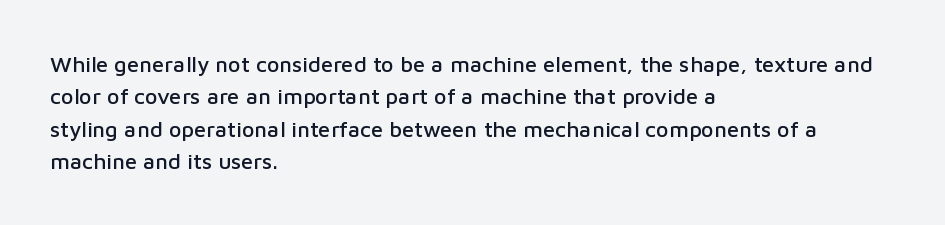
{"italic": "no", "underline": "no", "align": "left", "line_spacing": "normal", "line_spacing_ratio": 1.47, "letter_spacing": "normal", "letter_spacing_em": 0.0, "glyph_px": 22}
